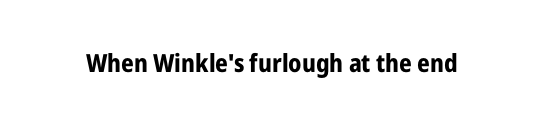
{"italic": "no", "bold": "yes", "underline": "no", "letter_spacing": "normal", "letter_spacing_em": 0.0, "glyph_px": 25}
